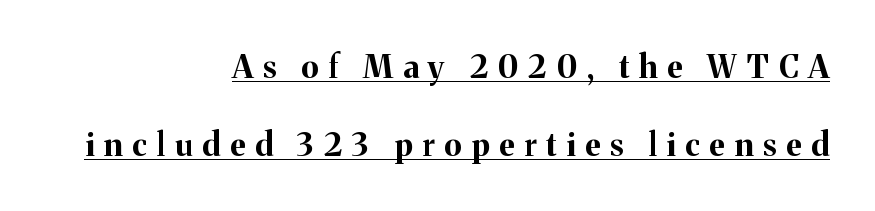
Q: Is the text bold? A: Yes.
Q: Is the text italic (slanted)? A: No, it is upright.
Q: Is the typeface a serif or a sans-serif typeface? A: Serif.
Q: Is the text underlined? A: Yes.
Q: How is the paragraph aligned? A: Right-aligned.
Q: Is the spacing between letters normal or unusually wide? A: Unusually wide.
Q: Is the spacing between lines tight, normal or loose? A: Loose.
Q: Width (condensed, normal, or wide)? A: Normal.
Q: Stroke contrast? A: Medium.
Q: x-height? A: Medium.
Q: Monospaced? A: No.
